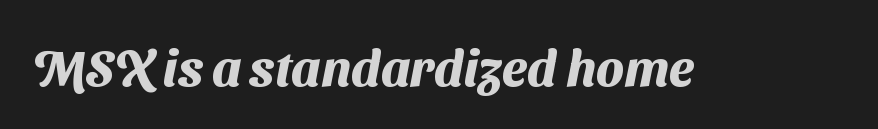
The image shows 51 px heavy sans-serif type; set normal letter spacing, not underlined; medium stroke contrast and a medium x-height.
